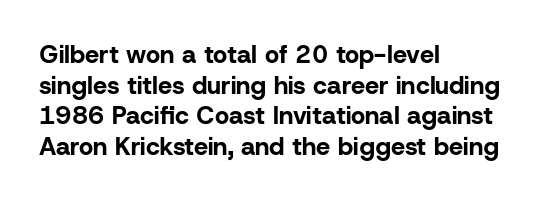
In CSS terms this would be text-align: left. Anything drawn beneath the words? Only blank space. Posture: upright roman. As a designer I'd log this as weight 700, bold.
